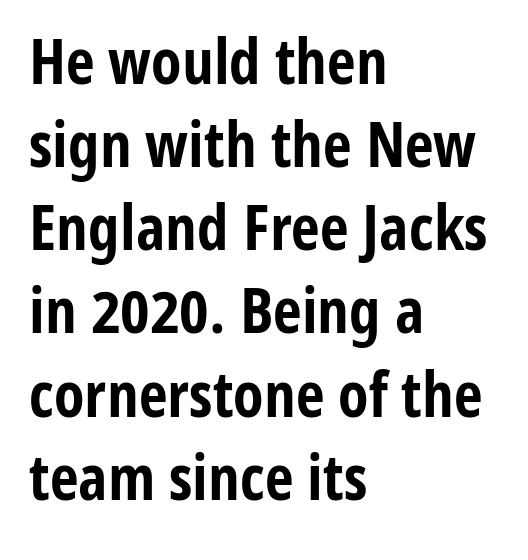
The image shows 63 px bold, condensed sans-serif type, upright; set left-aligned, normal line spacing (1.32x), normal letter spacing, not underlined; low stroke contrast and a medium x-height.
